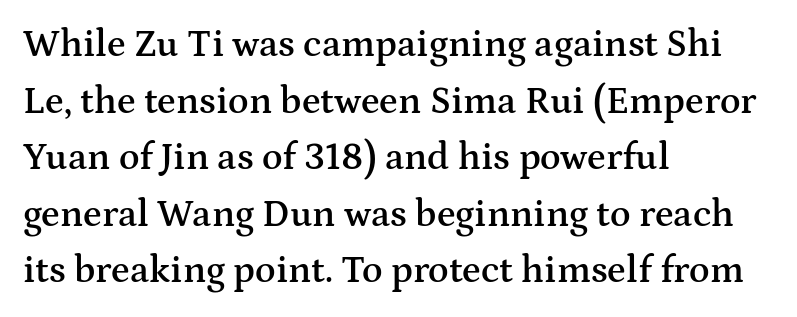
Q: Is the text bold? A: Semi-bold.
Q: Is the text italic (slanted)? A: No, it is upright.
Q: Is the typeface a serif or a sans-serif typeface? A: Serif.
Q: Is the text underlined? A: No.
Q: How is the paragraph aligned? A: Left-aligned.
Q: Is the spacing between letters normal or unusually wide? A: Normal.
Q: Is the spacing between lines tight, normal or loose? A: Normal.
Q: Width (condensed, normal, or wide)? A: Wide.
Q: Stroke contrast? A: Medium.
Q: x-height? A: Medium.
Q: Monospaced? A: No.
